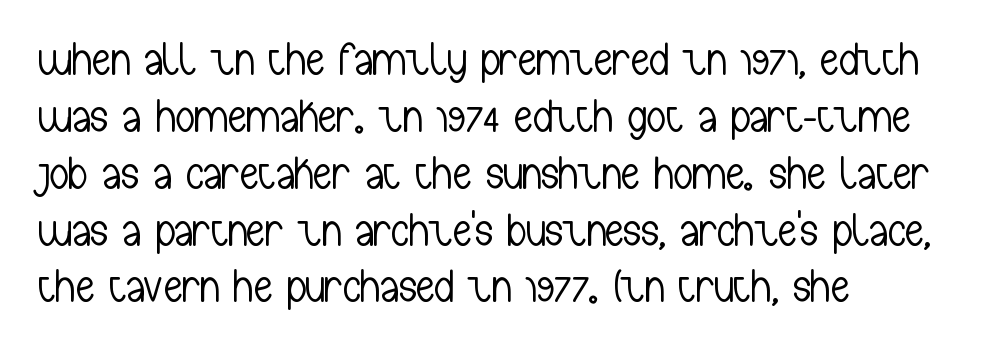
The image shows 47 px light, condensed sans-serif type, upright; set left-aligned, line spacing 1.21x, normal letter spacing, not underlined; low stroke contrast and a medium x-height.
